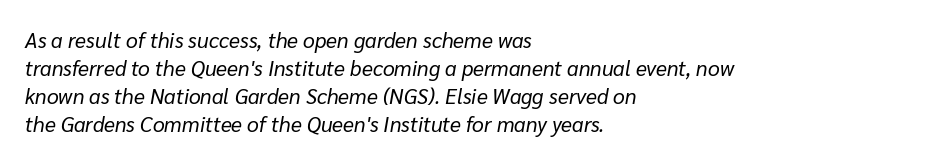
The image shows 21 px text type, italic (leaning right); set left-aligned, normal line spacing (1.33x), normal letter spacing, not underlined.
